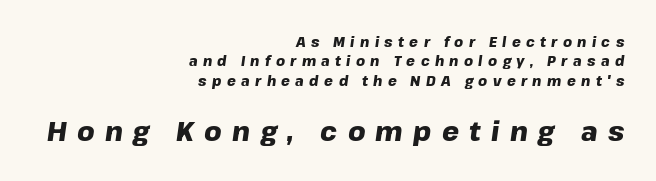
The image shows 27 px bold type, italic (leaning right); set right-aligned, normal line spacing (1.39x), unusually wide letter spacing (+0.38 em), not underlined; the second (bottom) block is 1.93x larger.
